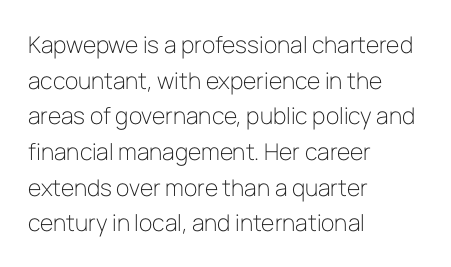
The image shows 23 px text type, upright; set left-aligned, normal line spacing (1.55x), normal letter spacing, not underlined.
